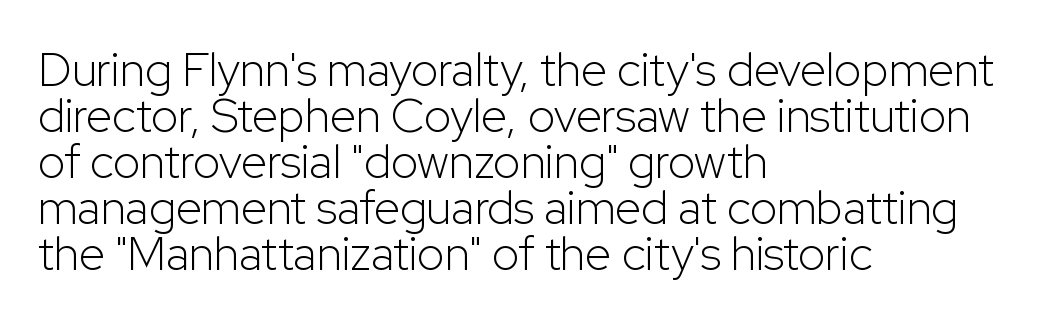
{"serif": "no", "italic": "no", "bold": "no", "weight": "light", "width": "normal", "stroke_contrast": "low", "x_height": "medium", "monospaced": "no", "underline": "no", "align": "left", "line_spacing": "tight", "line_spacing_ratio": 0.98, "letter_spacing": "normal", "letter_spacing_em": 0.0, "glyph_px": 47}
